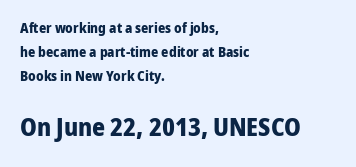
Q: Is the text bold? A: Yes.
Q: Is the text italic (slanted)? A: No, it is upright.
Q: Is the text underlined? A: No.
Q: How is the paragraph aligned? A: Left-aligned.
Q: Is the spacing between letters normal or unusually wide? A: Normal.
Q: Which block of text is set in a larger size, the first (top) or the second (bottom)? A: The second (bottom) one.
